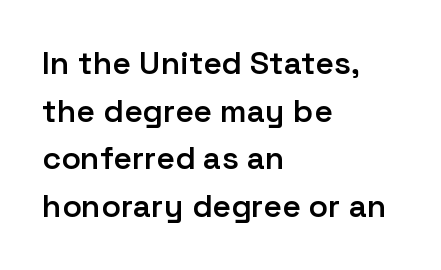
Q: Is the text bold? A: Semi-bold.
Q: Is the text italic (slanted)? A: No, it is upright.
Q: Is the typeface a serif or a sans-serif typeface? A: Sans-serif.
Q: Is the text underlined? A: No.
Q: How is the paragraph aligned? A: Left-aligned.
Q: Is the spacing between letters normal or unusually wide? A: Normal.
Q: Is the spacing between lines tight, normal or loose? A: Normal.
Q: Width (condensed, normal, or wide)? A: Normal.
Q: Stroke contrast? A: Low.
Q: x-height? A: Medium.
Q: Monospaced? A: No.
